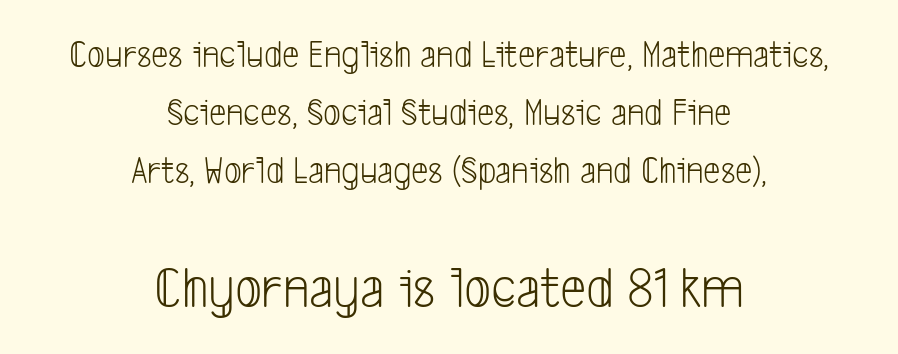
Q: Is the text bold? A: No.
Q: Is the typeface a serif or a sans-serif typeface? A: Sans-serif.
Q: Is the text underlined? A: No.
Q: How is the paragraph aligned? A: Centered.
Q: Is the spacing between letters normal or unusually wide? A: Normal.
Q: Is the spacing between lines tight, normal or loose? A: Normal.
Q: Which block of text is set in a larger size, the first (top) or the second (bottom)? A: The second (bottom) one.
Q: Width (condensed, normal, or wide)? A: Condensed.
Q: Stroke contrast? A: Low.
Q: x-height? A: Medium.
Q: Monospaced? A: No.
